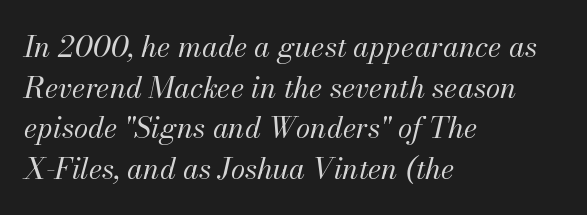
Q: Is the text bold? A: No.
Q: Is the text italic (slanted)? A: Yes, it leans right by about 13 degrees.
Q: Is the text underlined? A: No.
Q: How is the paragraph aligned? A: Left-aligned.
Q: Is the spacing between letters normal or unusually wide? A: Normal.
Q: Is the spacing between lines tight, normal or loose? A: Normal.
Q: Width (condensed, normal, or wide)? A: Normal.
Q: Stroke contrast? A: Medium.
Q: x-height? A: Small.
Q: Monospaced? A: No.
